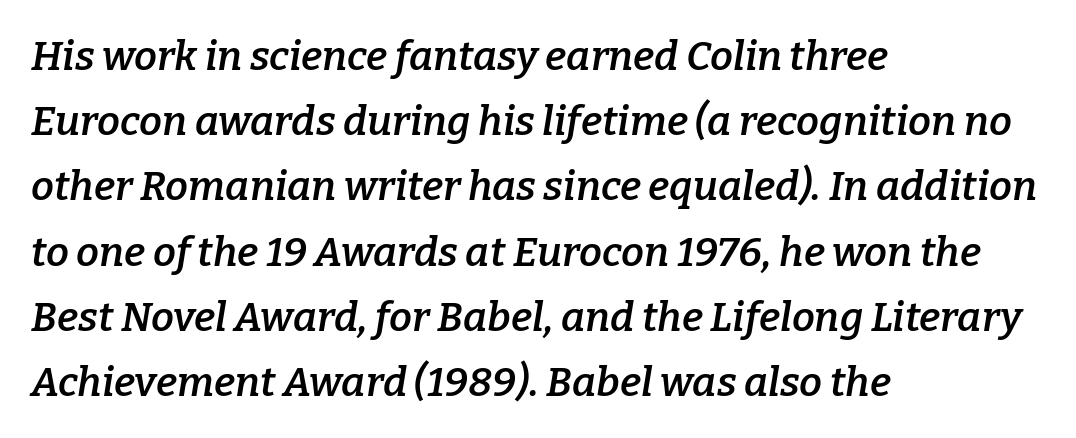
{"serif": "yes", "italic": "yes", "lean": "right", "slant_degrees": 9, "bold": "semi", "weight": "semibold", "width": "normal", "stroke_contrast": "low", "x_height": "medium", "monospaced": "no", "underline": "no", "align": "left", "line_spacing": "normal", "line_spacing_ratio": 1.59, "letter_spacing": "normal", "letter_spacing_em": 0.0, "glyph_px": 41}
